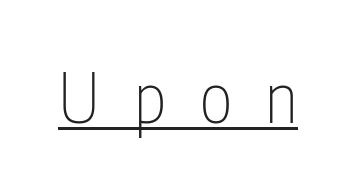
Q: Is the text bold? A: No.
Q: Is the text italic (slanted)? A: No, it is upright.
Q: Is the typeface a serif or a sans-serif typeface? A: Sans-serif.
Q: Is the text underlined? A: Yes.
Q: Is the spacing between letters normal or unusually wide? A: Unusually wide.
Q: Width (condensed, normal, or wide)? A: Condensed.
Q: Stroke contrast? A: Low.
Q: x-height? A: Medium.
Q: Monospaced? A: No.
